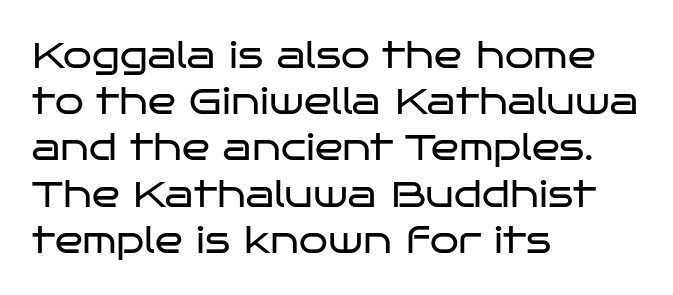
Notice how the stems are strictly vertical — no italics here. Heaviness? Minimal to ordinary, like unemphasized prose. Rule under the text: the space is simply empty. In terms of letterform style, serifs are entirely absent.
